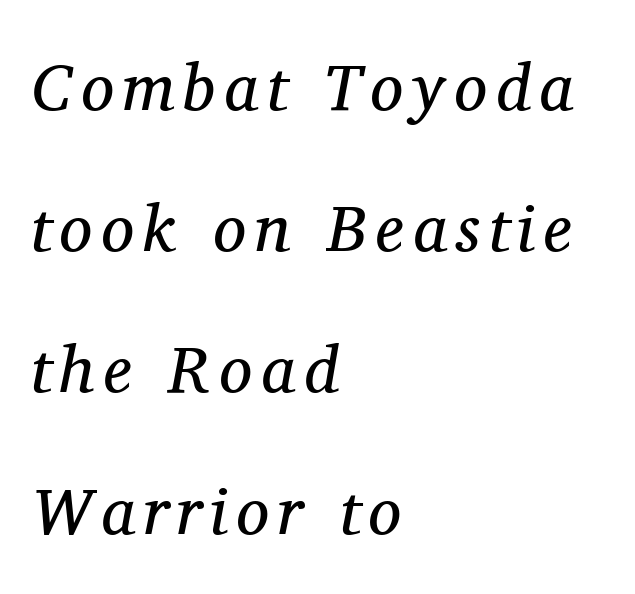
Q: Is the text bold? A: No.
Q: Is the text italic (slanted)? A: Yes, it leans right by about 11 degrees.
Q: Is the typeface a serif or a sans-serif typeface? A: Serif.
Q: Is the text underlined? A: No.
Q: How is the paragraph aligned? A: Left-aligned.
Q: Is the spacing between lines tight, normal or loose? A: Loose.
Q: Width (condensed, normal, or wide)? A: Normal.
Q: Stroke contrast? A: Medium.
Q: x-height? A: Medium.
Q: Monospaced? A: No.
